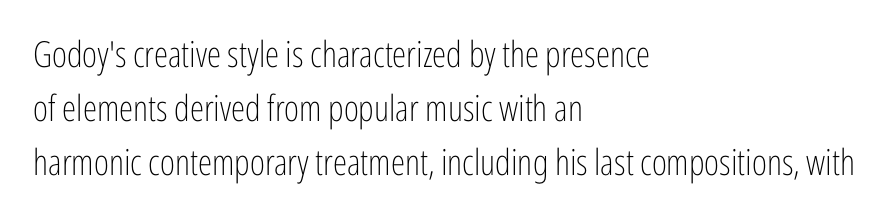
Reading down the block, your eye returns to a fixed left position each line. The zone under the glyphs is completely vacant. The letterforms sit shoulder to shoulder at normal distance. Does the type have serifs? No, each stem ends abruptly. Summary of weight: not heavy and not bold.
